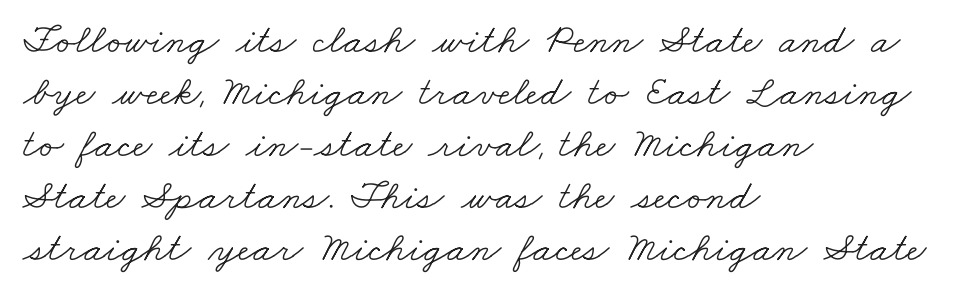
{"serif": "yes", "bold": "no", "weight": "light", "width": "wide", "stroke_contrast": "low", "x_height": "small", "monospaced": "no", "underline": "no", "align": "left", "line_spacing_ratio": 1.24, "letter_spacing": "normal", "letter_spacing_em": 0.0, "glyph_px": 42}
